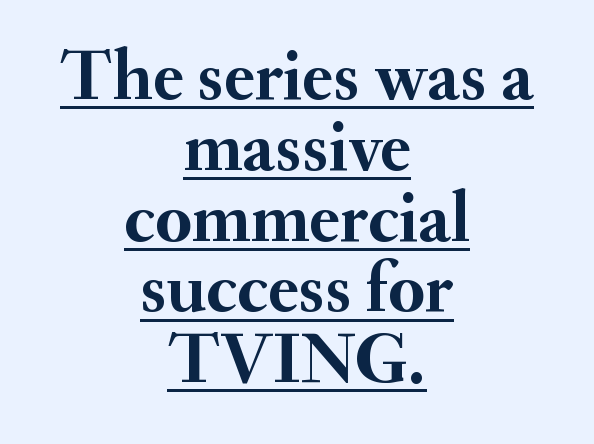
The image shows 73 px semibold serif type, upright; set centered, tight line spacing (0.97x), normal letter spacing, underlined; medium stroke contrast and a small x-height.
